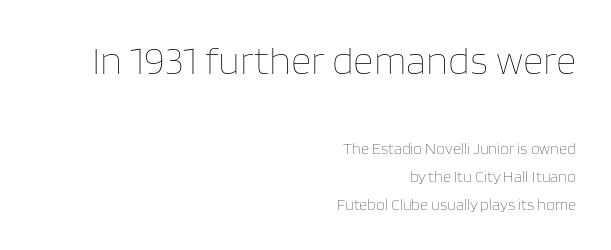
{"italic": "no", "bold": "no", "weight": "thin", "width": "normal", "stroke_contrast": "low", "x_height": "large", "monospaced": "no", "underline": "no", "align": "right", "line_spacing_ratio": 1.77, "letter_spacing": "normal", "letter_spacing_em": 0.0, "larger_block": "first", "size_ratio": 2.5, "glyph_px": 40}
